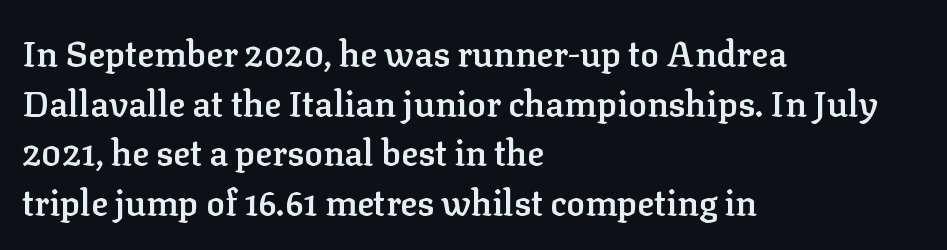
Q: Is the text bold? A: Semi-bold.
Q: Is the text italic (slanted)? A: No, it is upright.
Q: Is the typeface a serif or a sans-serif typeface? A: Serif.
Q: Is the text underlined? A: No.
Q: How is the paragraph aligned? A: Left-aligned.
Q: Is the spacing between letters normal or unusually wide? A: Normal.
Q: Is the spacing between lines tight, normal or loose? A: Normal.
Q: Width (condensed, normal, or wide)? A: Normal.
Q: Stroke contrast? A: Low.
Q: x-height? A: Medium.
Q: Monospaced? A: No.
